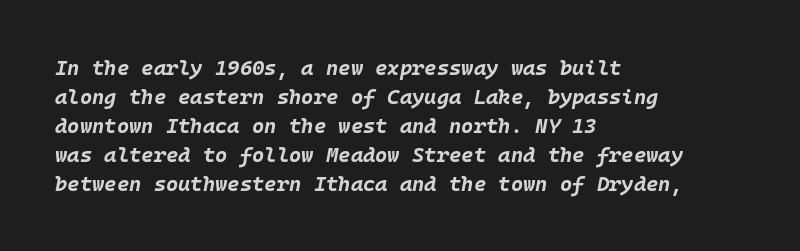
{"italic": "yes", "lean": "right", "slant_degrees": 10, "bold": "yes", "underline": "no", "align": "left", "line_spacing": "normal", "line_spacing_ratio": 1.38, "letter_spacing": "normal", "letter_spacing_em": 0.0, "glyph_px": 21}
